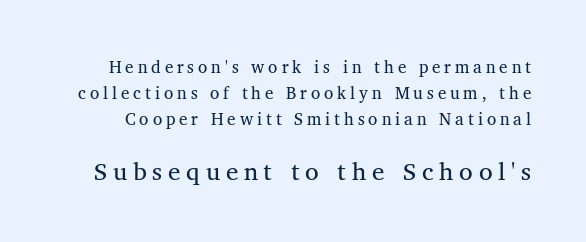
Leading matches the norm, producing a regular column. Bare-footed words on every line. The letters stand upright; this is a roman face. Caption: expanded tracking, letters set apart. Does the bottom block carry the larger type? Yes, it does.
